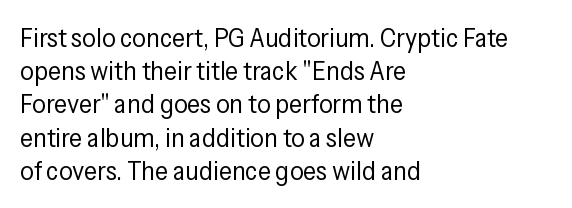
The zone under the glyphs is completely vacant. The passage is arranged the way most books set body copy — flush left. The type sits square on the baseline with zero lean. Weight: in the light-to-regular range. In terms of letterspacing, this is plain default setting.
